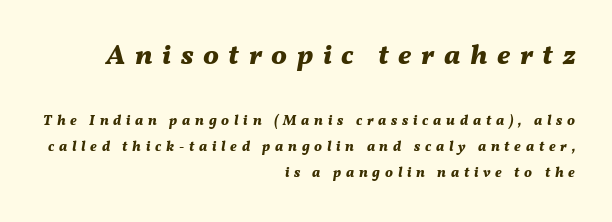
The passage shown is typed in a proportional face where columns would drift. Which chunk is bigger? The first one — the top block dwarfs the bottom. Unmarked baselines from the first word to the last. There is plenty of visible air inserted between adjacent glyphs. The typesetter chose a ragged-left arrangement here.
